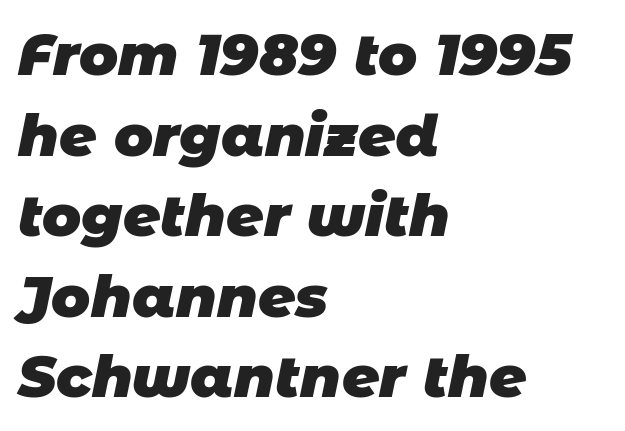
The image shows 58 px heavy sans-serif type; set left-aligned, normal line spacing (1.39x), normal letter spacing, not underlined; low stroke contrast and a large x-height.
